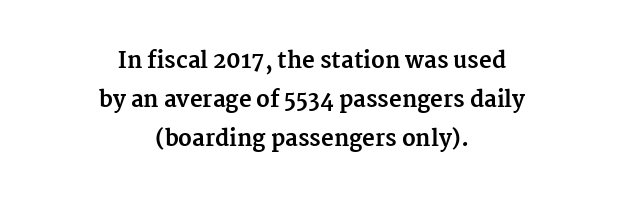
The image shows 22 px bold type, upright; set centered, line spacing 1.77x, normal letter spacing, not underlined.
